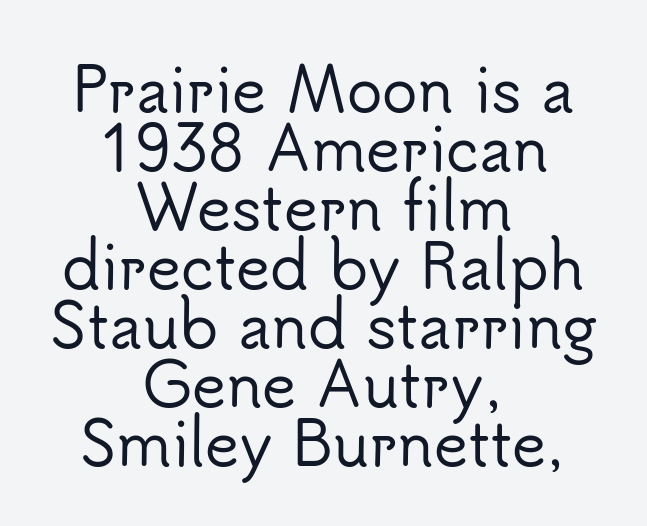
Q: Is the text italic (slanted)? A: No, it is upright.
Q: Is the typeface a serif or a sans-serif typeface? A: Sans-serif.
Q: Is the text underlined? A: No.
Q: How is the paragraph aligned? A: Centered.
Q: Is the spacing between letters normal or unusually wide? A: Normal.
Q: Is the spacing between lines tight, normal or loose? A: Tight.
Q: Width (condensed, normal, or wide)? A: Normal.
Q: Stroke contrast? A: Low.
Q: x-height? A: Small.
Q: Monospaced? A: No.
